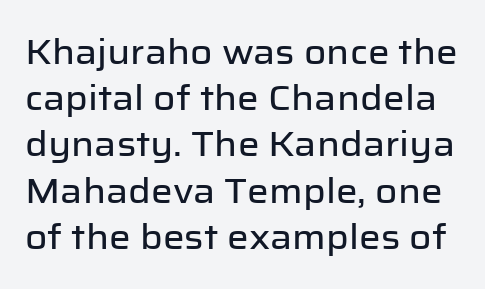
{"serif": "no", "italic": "no", "width": "normal", "stroke_contrast": "low", "x_height": "medium", "monospaced": "no", "underline": "no", "line_spacing": "normal", "line_spacing_ratio": 1.36, "letter_spacing": "normal", "letter_spacing_em": 0.0, "glyph_px": 34}
